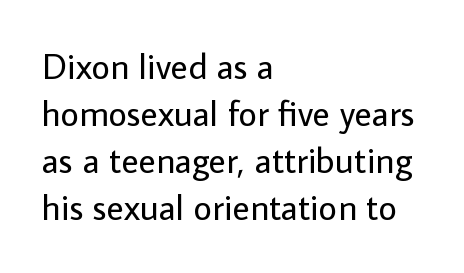
Q: Is the text bold? A: No.
Q: Is the text italic (slanted)? A: No, it is upright.
Q: Is the typeface a serif or a sans-serif typeface? A: Sans-serif.
Q: Is the text underlined? A: No.
Q: How is the paragraph aligned? A: Left-aligned.
Q: Is the spacing between letters normal or unusually wide? A: Normal.
Q: Is the spacing between lines tight, normal or loose? A: Normal.
Q: Width (condensed, normal, or wide)? A: Normal.
Q: Stroke contrast? A: Low.
Q: x-height? A: Medium.
Q: Monospaced? A: No.
